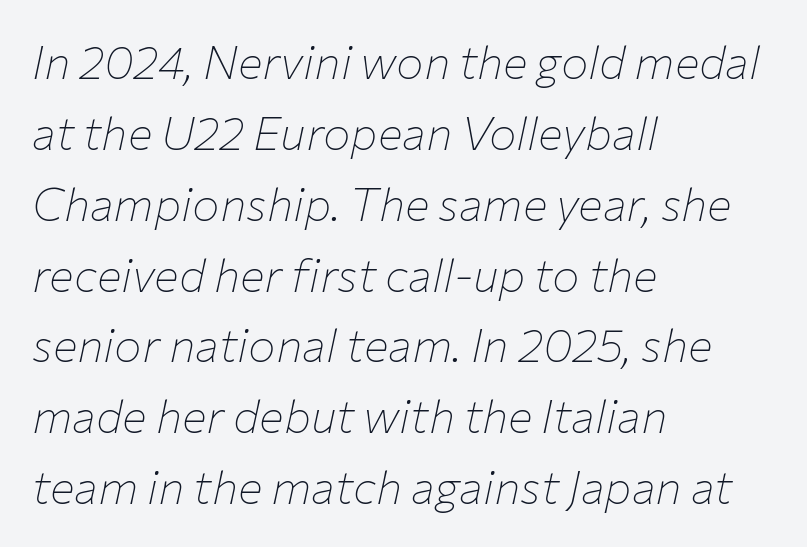
Q: Is the text bold? A: No.
Q: Is the text italic (slanted)? A: Yes, it leans right by about 12 degrees.
Q: Is the text underlined? A: No.
Q: How is the paragraph aligned? A: Left-aligned.
Q: Is the spacing between letters normal or unusually wide? A: Normal.
Q: Is the spacing between lines tight, normal or loose? A: Normal.
Q: Width (condensed, normal, or wide)? A: Normal.
Q: Stroke contrast? A: Low.
Q: x-height? A: Medium.
Q: Monospaced? A: No.
